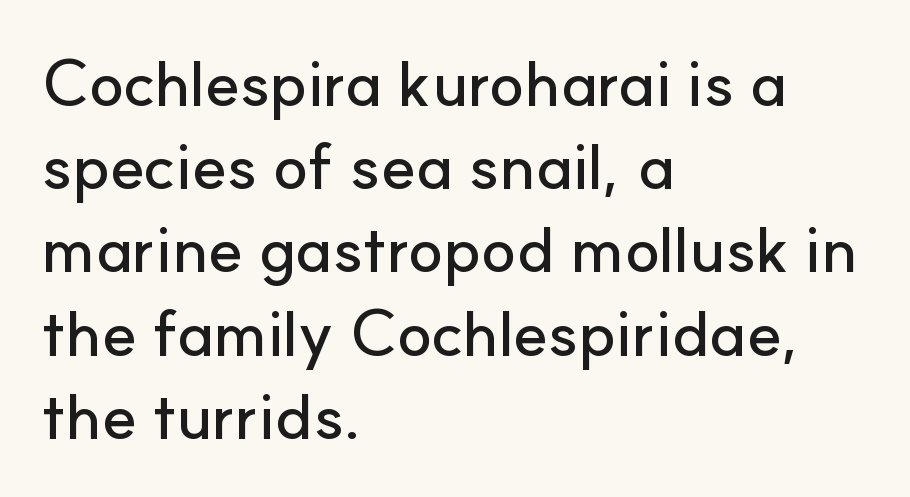
Typeset ragged right — the left edge is the straight one. Check where the strokes stop: nothing finishes them off — pure sans. Each letter keeps its own natural width here, so spacing adapts to shape. The glyphs are unaccompanied by any horizontal stroke below them. A roman cut, with each character standing at attention. One glance says typical: line gaps are just what's usual.
